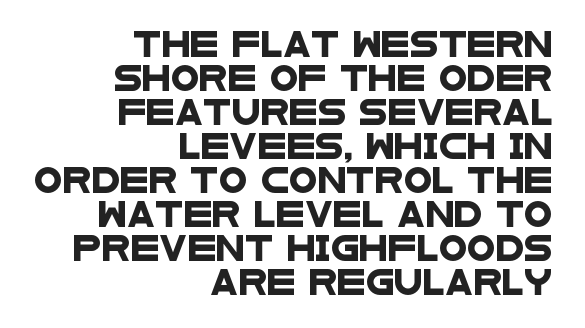
{"underline": "no", "align": "right", "line_spacing": "normal", "line_spacing_ratio": 1.31, "letter_spacing": "normal", "letter_spacing_em": 0.0, "glyph_px": 26}
